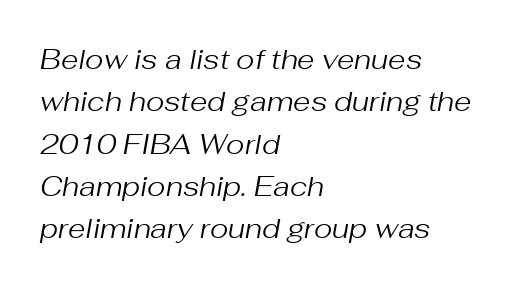
Yep, that's italic — everything's leaning. Does extra space separate the letters? No, they use regular spacing. Vertical spacing — default. Note the varied advance widths — an 'i' is clearly narrower than an 'm'. A student would call this left alignment; a typographer would say flush left, rag right. Decoration check: the copy has no underline.
